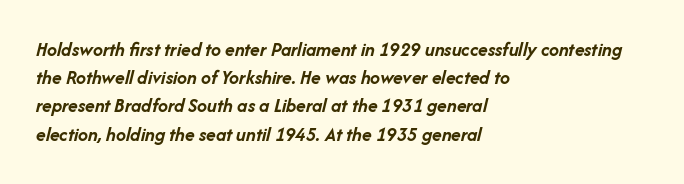
This sample is left-justified, so line endings fall wherever the words run out. The rendering applies a slant to the glyphs. Underline: absent. A full-strength bold gives these letters their thick strokes.
